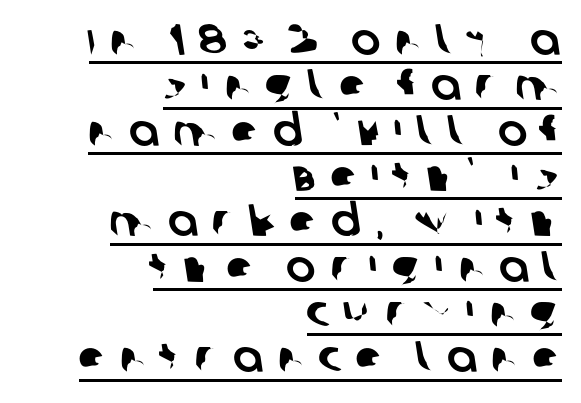
{"serif": "no", "width": "normal", "stroke_contrast": "low", "x_height": "large", "monospaced": "no", "underline": "yes", "align": "right", "line_spacing": "tight", "line_spacing_ratio": 1.03, "letter_spacing": "wide", "letter_spacing_em": 0.32, "glyph_px": 44}
